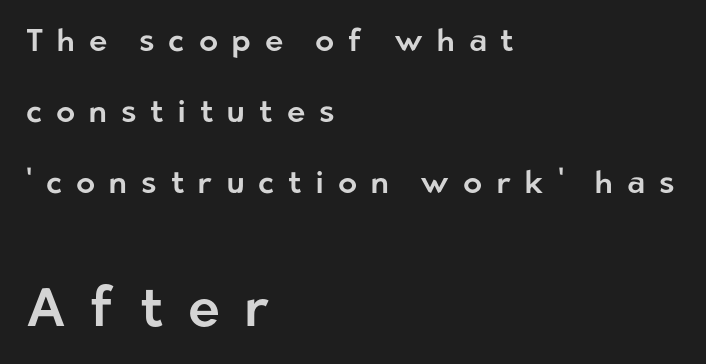
Q: Is the text italic (slanted)? A: No, it is upright.
Q: Is the typeface a serif or a sans-serif typeface? A: Sans-serif.
Q: Is the text underlined? A: No.
Q: How is the paragraph aligned? A: Left-aligned.
Q: Is the spacing between letters normal or unusually wide? A: Unusually wide.
Q: Is the spacing between lines tight, normal or loose? A: Loose.
Q: Which block of text is set in a larger size, the first (top) or the second (bottom)? A: The second (bottom) one.
Q: Width (condensed, normal, or wide)? A: Normal.
Q: Stroke contrast? A: Low.
Q: x-height? A: Medium.
Q: Monospaced? A: No.
